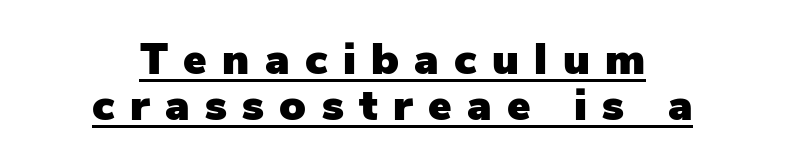
{"serif": "no", "italic": "no", "width": "normal", "stroke_contrast": "low", "x_height": "medium", "monospaced": "no", "underline": "yes", "align": "center", "line_spacing": "tight", "line_spacing_ratio": 1.04, "letter_spacing": "wide", "letter_spacing_em": 0.35, "glyph_px": 44}
